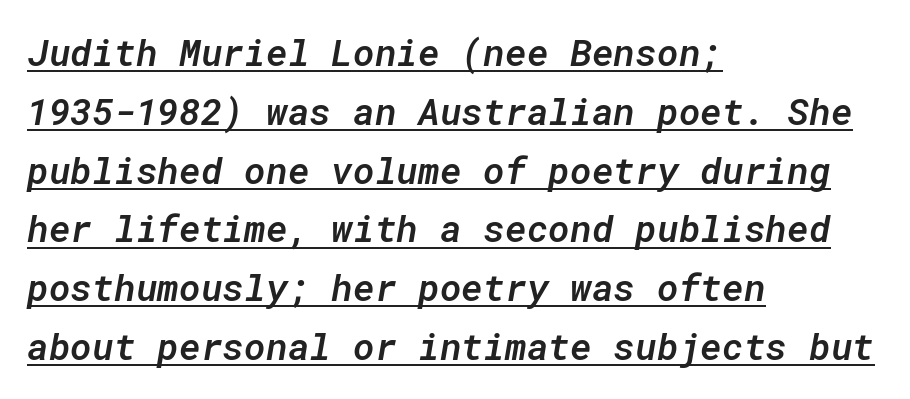
Q: Is the text bold? A: Semi-bold.
Q: Is the text italic (slanted)? A: Yes, it leans right by about 10 degrees.
Q: Is the text underlined? A: Yes.
Q: How is the paragraph aligned? A: Left-aligned.
Q: Is the spacing between letters normal or unusually wide? A: Normal.
Q: Is the spacing between lines tight, normal or loose? A: Normal.
Q: Width (condensed, normal, or wide)? A: Normal.
Q: Stroke contrast? A: Low.
Q: x-height? A: Medium.
Q: Monospaced? A: Yes.
